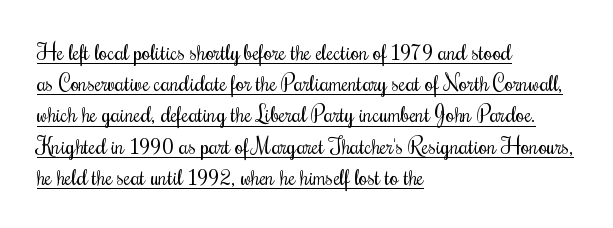
Casual observation: everything's shoved over to the left. Standard letterfit; no display-style spreading of the glyphs. If you measured baseline to baseline, you'd find a middling distance. Check the space under the baseline: a stroke is drawn there. The characters are drawn with everyday or finer stroke widths.
